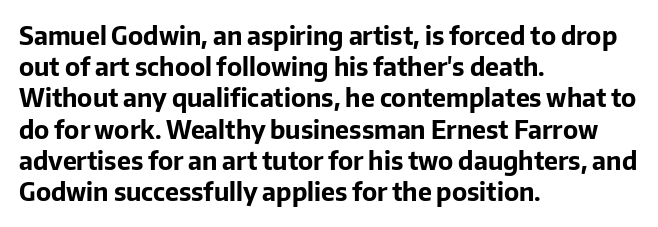
The image shows 25 px bold type, upright; set left-aligned, normal line spacing (1.25x), normal letter spacing, not underlined.
